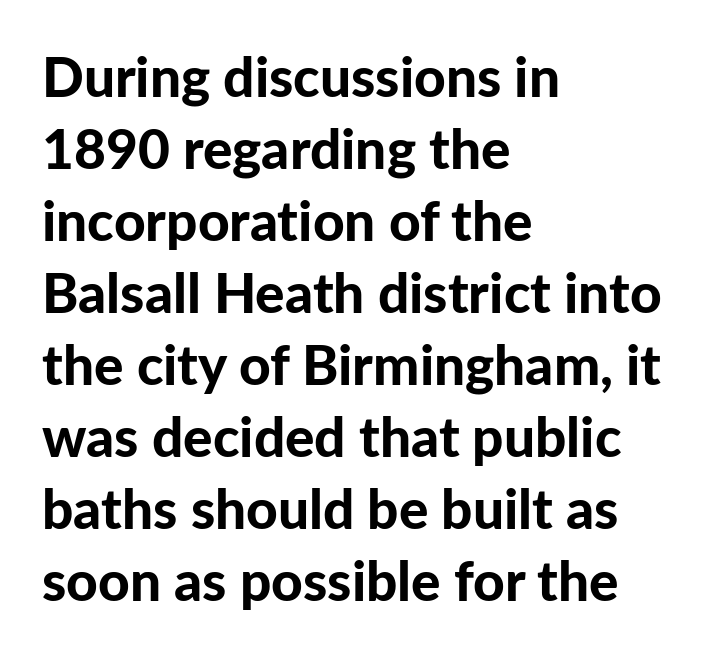
Q: Is the text bold? A: Yes.
Q: Is the text italic (slanted)? A: No, it is upright.
Q: Is the typeface a serif or a sans-serif typeface? A: Sans-serif.
Q: Is the text underlined? A: No.
Q: How is the paragraph aligned? A: Left-aligned.
Q: Is the spacing between letters normal or unusually wide? A: Normal.
Q: Is the spacing between lines tight, normal or loose? A: Normal.
Q: Width (condensed, normal, or wide)? A: Normal.
Q: Stroke contrast? A: Low.
Q: x-height? A: Medium.
Q: Monospaced? A: No.
